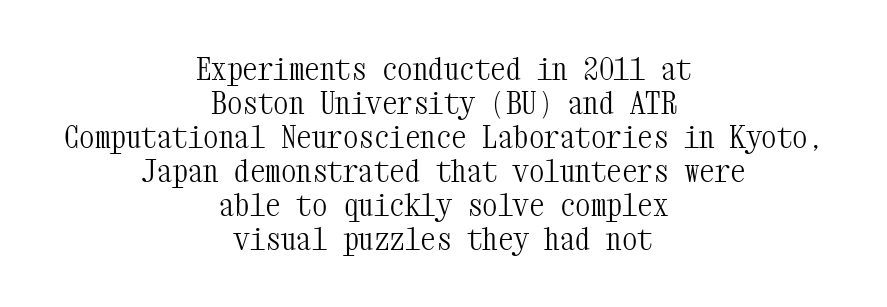
Vertical spacing — tight. This is roman type, the default non-slanted kind. Students, note that the glyphs here touch the page at normal intervals. What kind of face is this? One with serifs.
